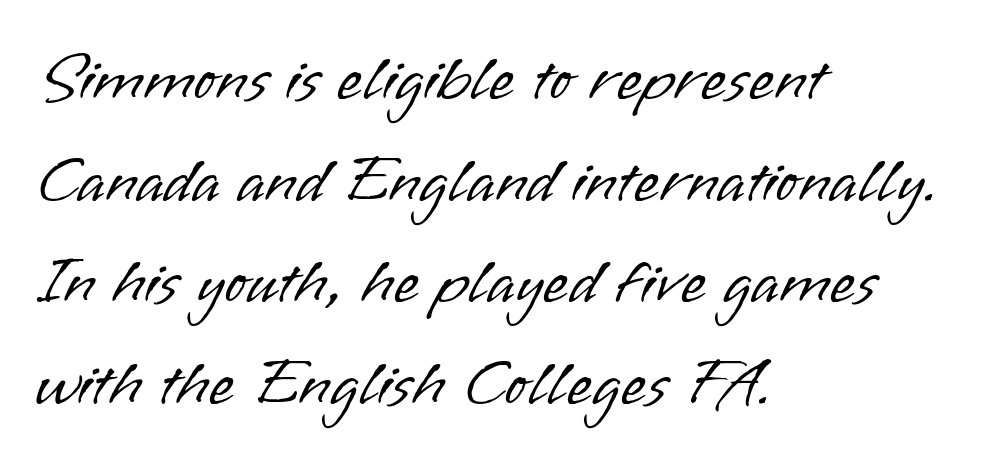
These lines are rendered in a variable-pitch font. Each row of text sits above clean, open space. Every row of glyphs begins at an identical x-position on the left. This is sans-serif lettering, the kind often seen on screens and signage.
